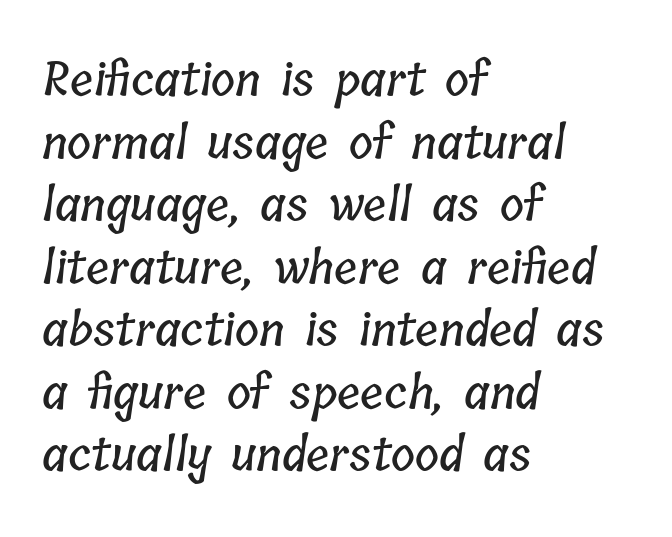
The letters advance in unequal steps, a hallmark of proportional type. The space beneath each line is pristine and unruled. The paragraph shown leans on its left margin. Letter spacing: default. Notice how descenders clear the ascenders below comfortably — that's standard leading.
